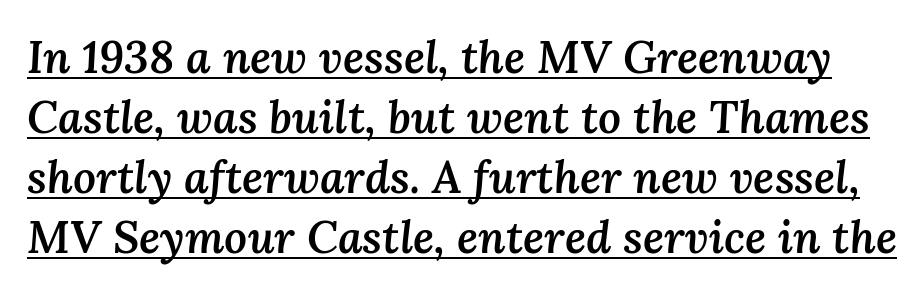
The image shows 45 px semibold type, italic (leaning right); set normal line spacing (1.33x), normal letter spacing, underlined; medium stroke contrast and a medium x-height.
